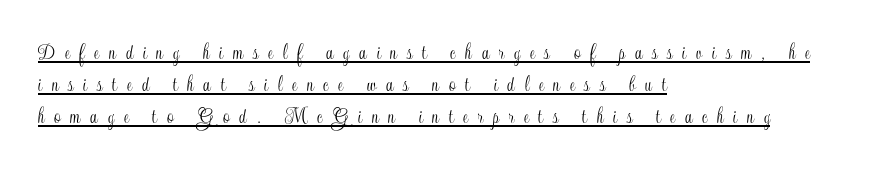
Q: Is the text italic (slanted)? A: Yes.
Q: Is the text underlined? A: Yes.
Q: How is the paragraph aligned? A: Left-aligned.
Q: Is the spacing between letters normal or unusually wide? A: Unusually wide.
Q: Is the spacing between lines tight, normal or loose? A: Normal.
